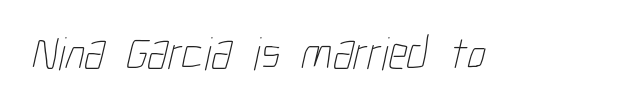
The image shows 47 px thin, condensed type; set normal letter spacing, not underlined; low stroke contrast and a medium x-height.
